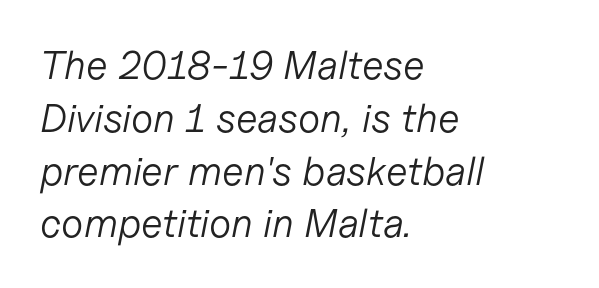
{"italic": "yes", "lean": "right", "slant_degrees": 11, "bold": "no", "weight": "light", "width": "normal", "stroke_contrast": "low", "x_height": "medium", "monospaced": "no", "underline": "no", "align": "left", "line_spacing": "normal", "line_spacing_ratio": 1.32, "letter_spacing": "normal", "letter_spacing_em": 0.0, "glyph_px": 40}
